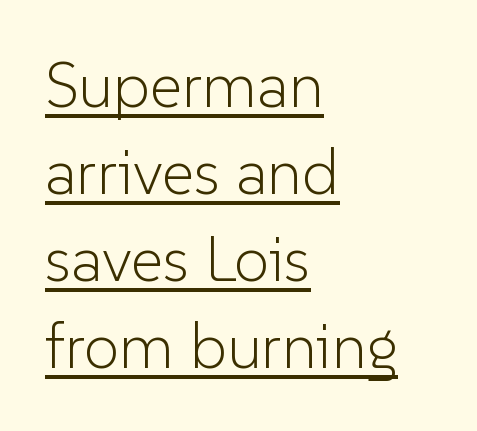
{"serif": "no", "italic": "no", "bold": "no", "weight": "light", "width": "normal", "stroke_contrast": "low", "x_height": "medium", "monospaced": "no", "underline": "yes", "align": "left", "line_spacing": "normal", "line_spacing_ratio": 1.38, "letter_spacing": "normal", "letter_spacing_em": 0.0, "glyph_px": 63}
